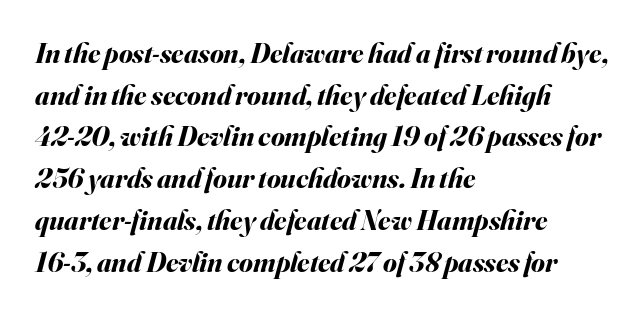
Q: Is the text bold? A: Yes.
Q: Is the text italic (slanted)? A: Yes, it leans right by about 16 degrees.
Q: Is the text underlined? A: No.
Q: How is the paragraph aligned? A: Left-aligned.
Q: Is the spacing between letters normal or unusually wide? A: Normal.
Q: Is the spacing between lines tight, normal or loose? A: Normal.
Q: Width (condensed, normal, or wide)? A: Normal.
Q: Stroke contrast? A: Medium.
Q: x-height? A: Small.
Q: Monospaced? A: No.
